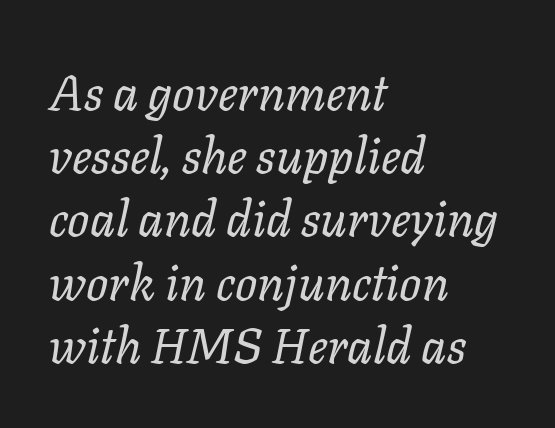
{"italic": "yes", "lean": "right", "slant_degrees": 11, "bold": "no", "weight": "regular", "width": "normal", "stroke_contrast": "low", "x_height": "medium", "monospaced": "no", "underline": "no", "align": "left", "line_spacing": "normal", "line_spacing_ratio": 1.29, "letter_spacing": "normal", "letter_spacing_em": 0.0, "glyph_px": 49}
